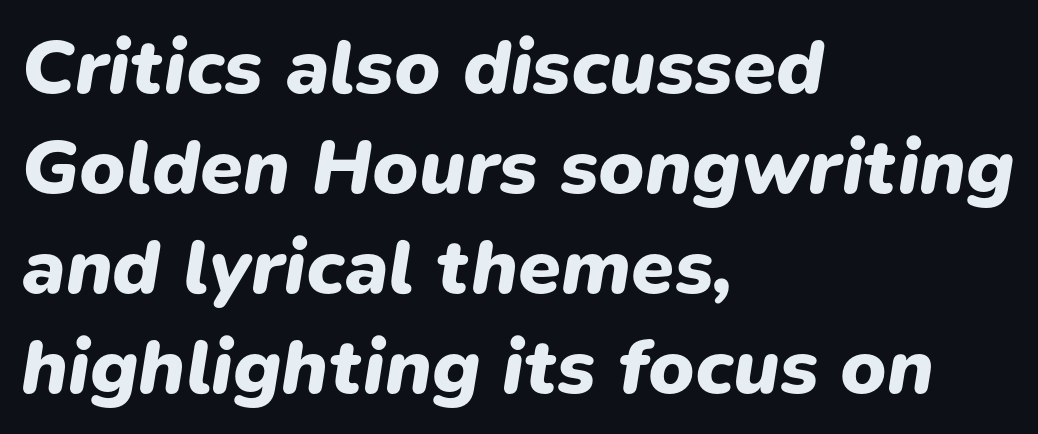
There is no visible air inserted between adjacent glyphs. Emphasis-style slanted type is in use. The face used here has the dense, thick strokes of a bold. Rows of type keep a routine distance in the vertical direction. Is this a fixed-width face? No — the glyphs have proportional, varying widths. The space beneath each line is pristine and unruled.
